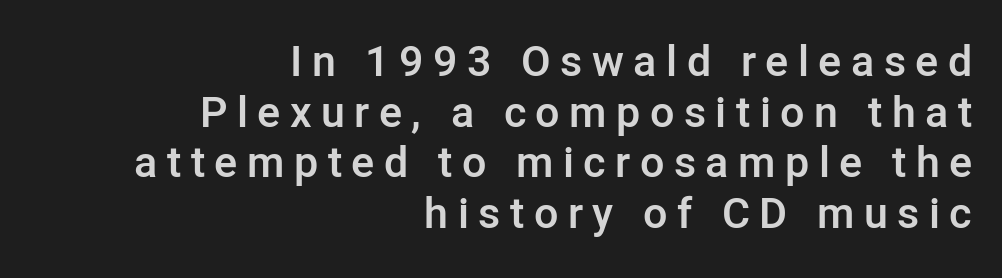
The image shows 43 px semibold sans-serif type, upright; set right-aligned, line spacing 1.18x, unusually wide letter spacing (+0.22 em), not underlined; low stroke contrast and a medium x-height.
